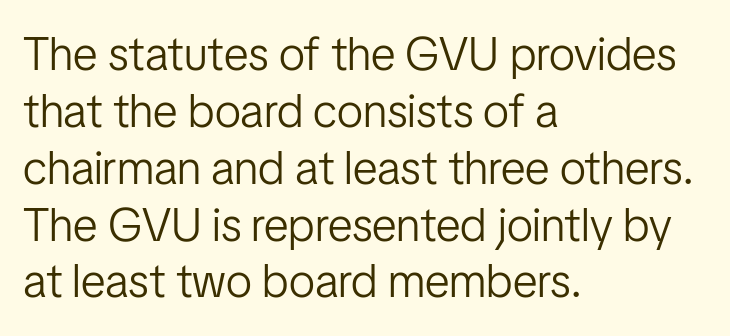
Type without underlining. The line texture is even and compact thanks to regular tracking. Each letter keeps its own natural width here, so spacing adapts to shape. Weight: regular or lighter.
